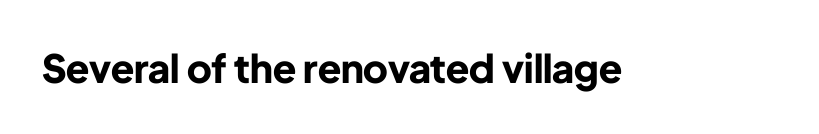
The image shows 39 px bold sans-serif type, upright; set normal letter spacing, not underlined; low stroke contrast and a medium x-height.
